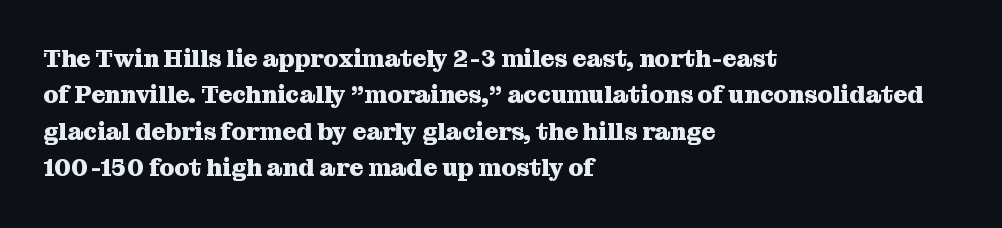
{"italic": "no", "bold": "yes", "underline": "no", "align": "left", "line_spacing": "normal", "line_spacing_ratio": 1.52, "letter_spacing": "normal", "letter_spacing_em": 0.0, "glyph_px": 24}
